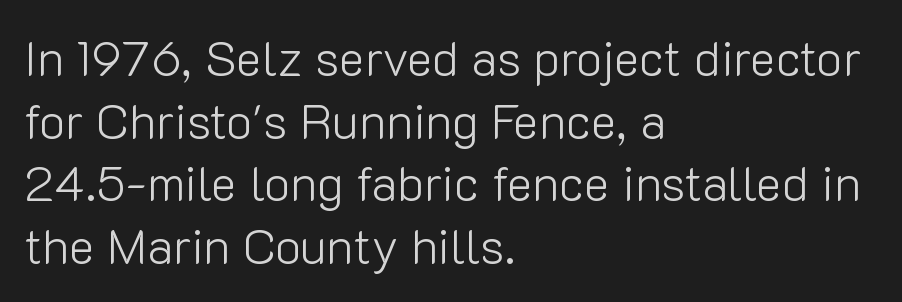
{"serif": "no", "italic": "no", "bold": "no", "weight": "light", "width": "normal", "stroke_contrast": "low", "x_height": "medium", "monospaced": "no", "underline": "no", "align": "left", "line_spacing": "normal", "line_spacing_ratio": 1.28, "letter_spacing": "normal", "letter_spacing_em": 0.0, "glyph_px": 49}
